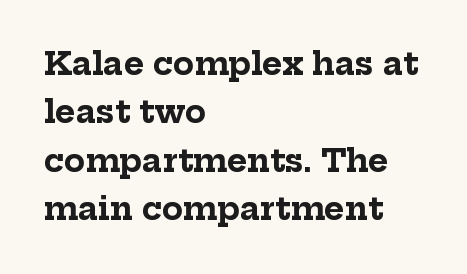
Q: Is the text bold? A: Yes.
Q: Is the text italic (slanted)? A: No, it is upright.
Q: Is the typeface a serif or a sans-serif typeface? A: Serif.
Q: Is the text underlined? A: No.
Q: How is the paragraph aligned? A: Left-aligned.
Q: Is the spacing between letters normal or unusually wide? A: Normal.
Q: Is the spacing between lines tight, normal or loose? A: Normal.
Q: Width (condensed, normal, or wide)? A: Normal.
Q: Stroke contrast? A: Low.
Q: x-height? A: Medium.
Q: Monospaced? A: No.
